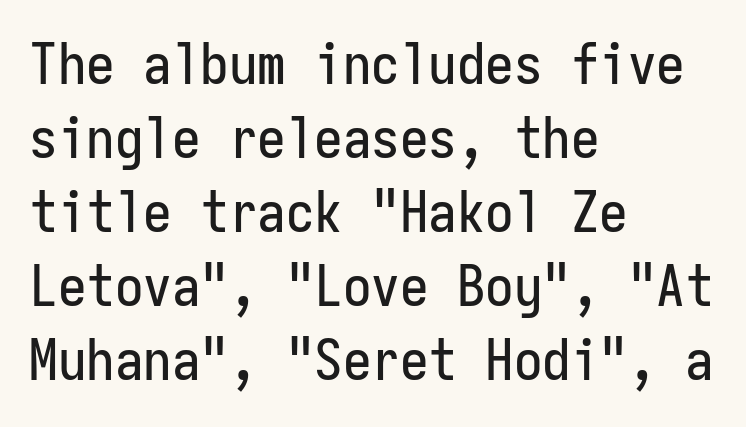
{"serif": "no", "italic": "no", "width": "condensed", "stroke_contrast": "low", "x_height": "medium", "monospaced": "yes", "underline": "no", "align": "left", "line_spacing": "normal", "line_spacing_ratio": 1.3, "letter_spacing": "normal", "letter_spacing_em": 0.0, "glyph_px": 57}
